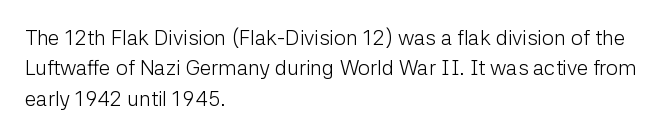
The image shows 21 px text type, upright; set left-aligned, normal line spacing (1.45x), normal letter spacing, not underlined.
